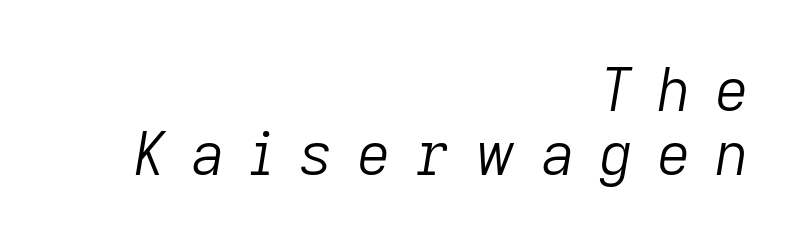
The image shows 59 px light type, italic (leaning right); set right-aligned, tight line spacing (1.09x), unusually wide letter spacing (+0.41 em), not underlined; low stroke contrast and a medium x-height.
